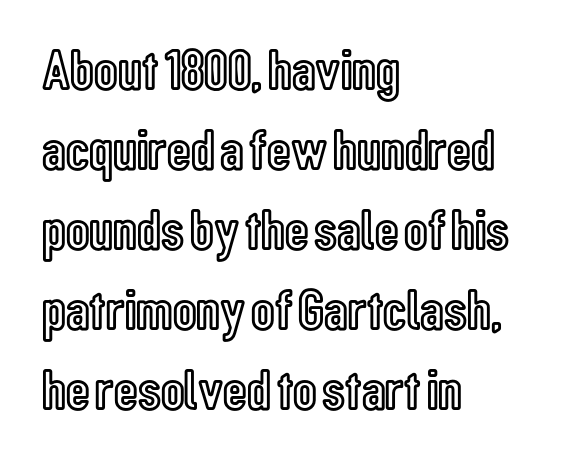
The image shows 58 px condensed type, upright; set left-aligned, normal line spacing (1.38x), normal letter spacing, not underlined; a medium x-height.
